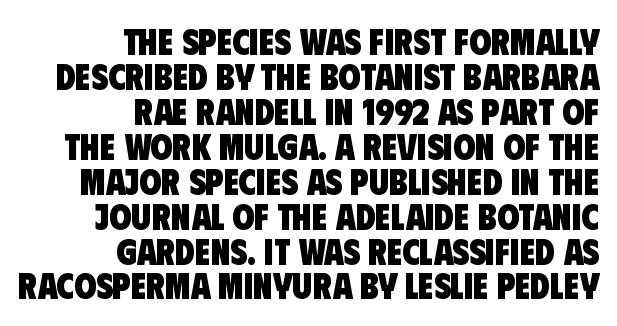
This sample has the flowing, uneven cadence of proportional lettering. A typesetter would call this zero additional tracking. Every row of glyphs terminates at an identical x-position on the right. The type family on display is of the sans-serif kind.
